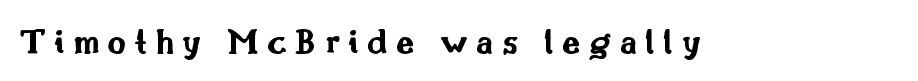
The image shows 36 px bold, wide sans-serif type, upright; set unusually wide letter spacing (+0.24 em), not underlined; medium stroke contrast and a small x-height.
